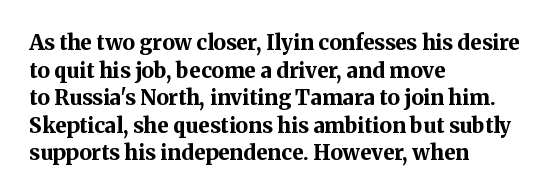
Normally led — the rows are evenly, conventionally spaced. Caption: standard tracking, unaltered. Check the space under the baseline: it is left empty. This sample is left-justified, so line endings fall wherever the words run out. These lines were composed using upright roman letters.
